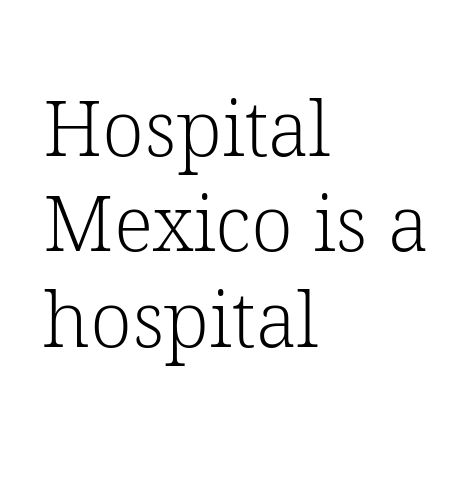
The image shows 77 px light serif type, upright; set left-aligned, line spacing 1.24x, normal letter spacing, not underlined; low stroke contrast and a medium x-height.
